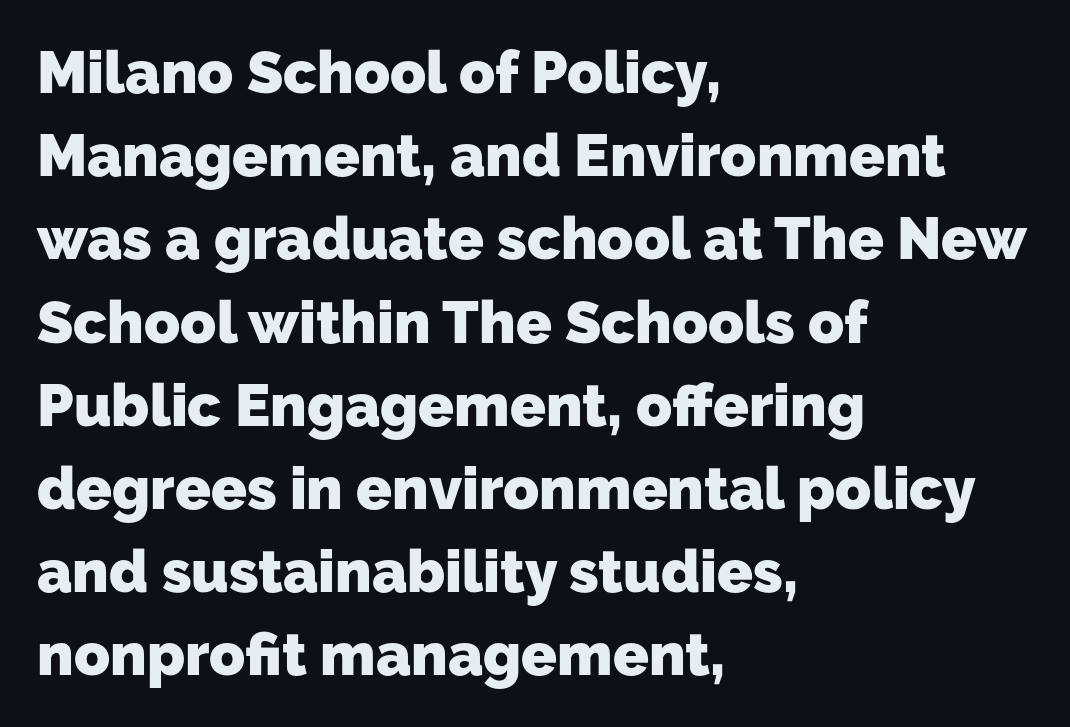
{"serif": "no", "bold": "yes", "weight": "heavy", "width": "normal", "stroke_contrast": "low", "x_height": "medium", "monospaced": "no", "underline": "no", "align": "left", "line_spacing": "normal", "line_spacing_ratio": 1.41, "letter_spacing": "normal", "letter_spacing_em": 0.0, "glyph_px": 59}
